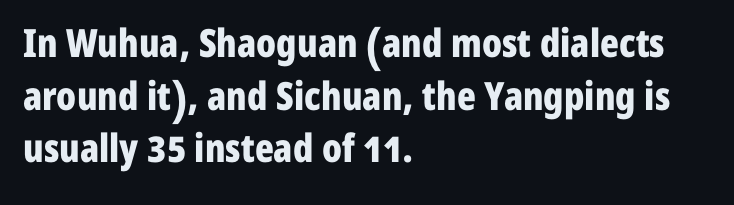
Q: Is the text bold? A: Yes.
Q: Is the text italic (slanted)? A: No, it is upright.
Q: Is the typeface a serif or a sans-serif typeface? A: Sans-serif.
Q: Is the text underlined? A: No.
Q: How is the paragraph aligned? A: Left-aligned.
Q: Is the spacing between letters normal or unusually wide? A: Normal.
Q: Is the spacing between lines tight, normal or loose? A: Normal.
Q: Width (condensed, normal, or wide)? A: Condensed.
Q: Stroke contrast? A: Low.
Q: x-height? A: Medium.
Q: Monospaced? A: No.
